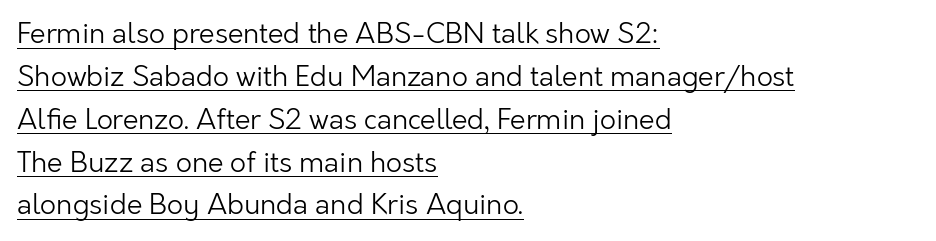
Q: Is the text bold? A: No.
Q: Is the text italic (slanted)? A: No, it is upright.
Q: Is the typeface a serif or a sans-serif typeface? A: Sans-serif.
Q: Is the text underlined? A: Yes.
Q: How is the paragraph aligned? A: Left-aligned.
Q: Is the spacing between letters normal or unusually wide? A: Normal.
Q: Is the spacing between lines tight, normal or loose? A: Normal.
Q: Width (condensed, normal, or wide)? A: Normal.
Q: Stroke contrast? A: Low.
Q: x-height? A: Medium.
Q: Monospaced? A: No.
